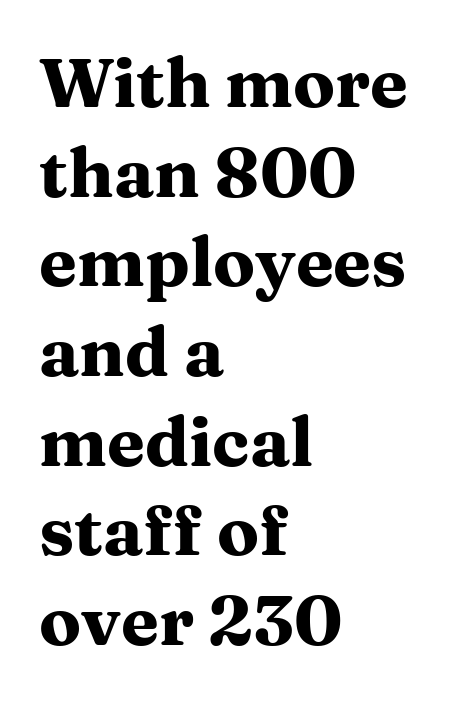
Note the varied advance widths — an 'i' is clearly narrower than an 'm'. Notice how the passage keeps a crisp vertical edge on the left only. Notice how the stems are strictly vertical — no italics here. Observe the ordinary spacing: letters are neighbours, not strangers. Unmarked baselines from the first word to the last.
